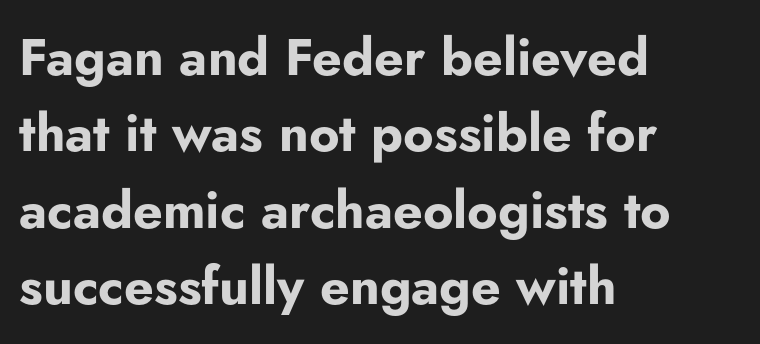
Q: Is the text bold? A: Yes.
Q: Is the text italic (slanted)? A: No, it is upright.
Q: Is the typeface a serif or a sans-serif typeface? A: Sans-serif.
Q: Is the text underlined? A: No.
Q: How is the paragraph aligned? A: Left-aligned.
Q: Is the spacing between letters normal or unusually wide? A: Normal.
Q: Is the spacing between lines tight, normal or loose? A: Normal.
Q: Width (condensed, normal, or wide)? A: Normal.
Q: Stroke contrast? A: Low.
Q: x-height? A: Small.
Q: Monospaced? A: No.
